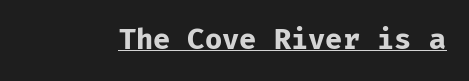
Q: Is the text bold? A: Yes.
Q: Is the text italic (slanted)? A: No, it is upright.
Q: Is the typeface a serif or a sans-serif typeface? A: Sans-serif.
Q: Is the text underlined? A: Yes.
Q: Is the spacing between letters normal or unusually wide? A: Normal.
Q: Width (condensed, normal, or wide)? A: Normal.
Q: Stroke contrast? A: Low.
Q: x-height? A: Medium.
Q: Monospaced? A: Yes.
